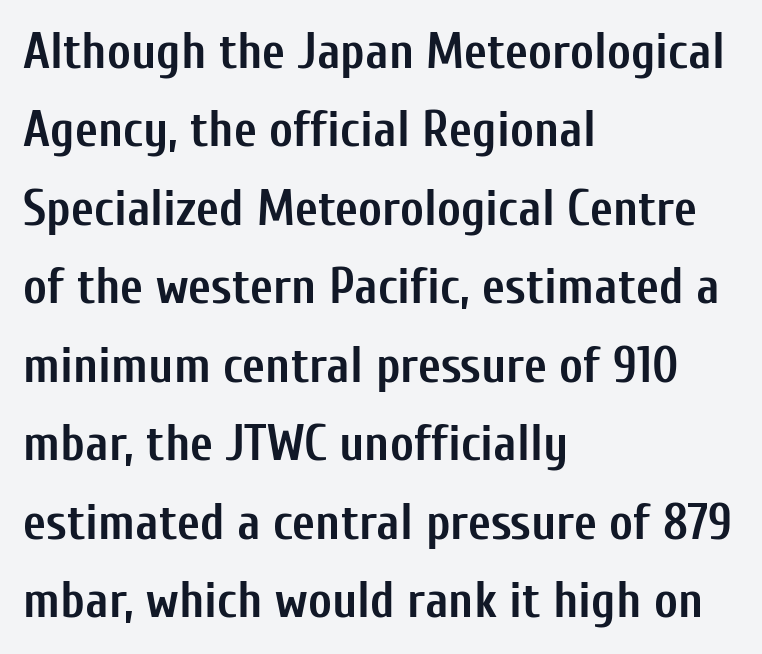
{"serif": "no", "italic": "no", "bold": "yes", "weight": "semibold", "width": "condensed", "stroke_contrast": "low", "x_height": "medium", "monospaced": "no", "underline": "no", "align": "left", "line_spacing": "normal", "line_spacing_ratio": 1.57, "letter_spacing": "normal", "letter_spacing_em": 0.0, "glyph_px": 50}
